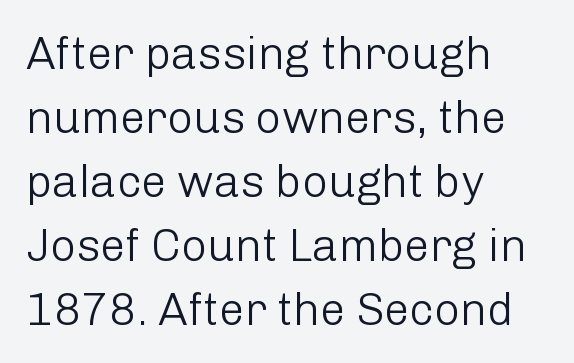
Nope, not italic — everything's standing straight. The designer left line spacing at the default. Glance below the letters and you will spot only blank space. Does extra space separate the letters? No, they use regular spacing.
